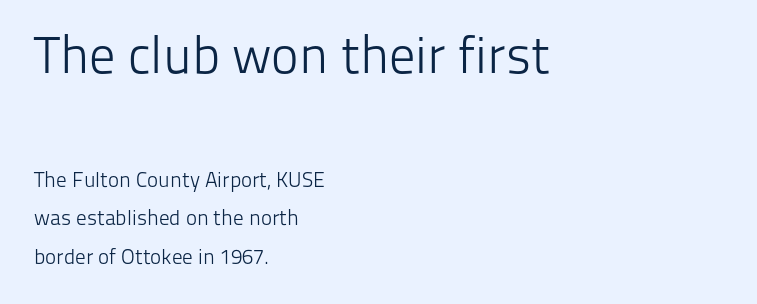
In this sample the first text group is rendered at the bigger scale. Designer's note — italics off, roman on. No extra ink here — the face is not bold. Tracking here is standard; glyphs follow each other at the usual distance.
